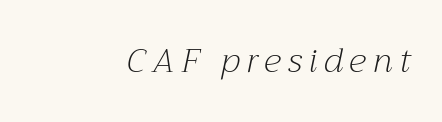
The glyphs look as if they've been sheared to an angle. Students, note that the glyphs here are deliberately spaced far apart. Heaviness? Minimal to ordinary, like unemphasized prose. Honestly, there is no underline to notice here at all. Here the designer chose a conventional face with non-uniform glyph widths.
